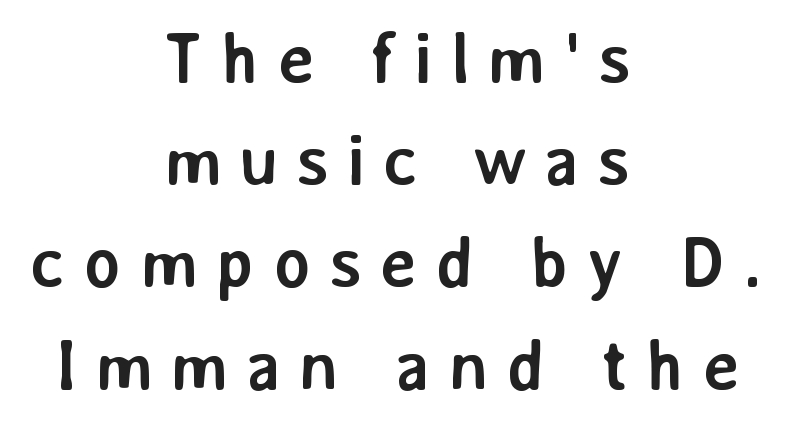
The vertical gap from one line to the next is medium. Descender tails drop into unmarked territory. Weight: bold. The letters carry no serifs — their stems end cleanly without finishing strokes. Is there any slant? The stems are plumb. The gaps between neighbouring characters are conspicuously large.
